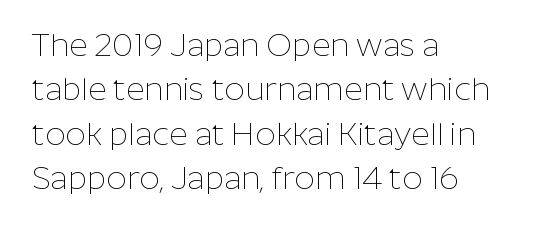
{"serif": "no", "italic": "no", "bold": "no", "weight": "thin", "width": "normal", "stroke_contrast": "low", "x_height": "medium", "monospaced": "no", "underline": "no", "align": "left", "line_spacing": "normal", "line_spacing_ratio": 1.39, "letter_spacing": "normal", "letter_spacing_em": 0.0, "glyph_px": 32}
